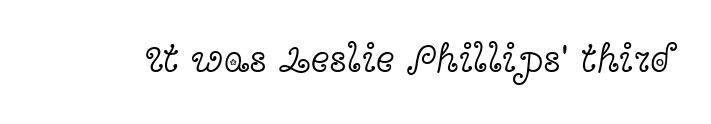
The image shows 40 px light, wide serif type, upright; set normal letter spacing, not underlined; a medium x-height.
